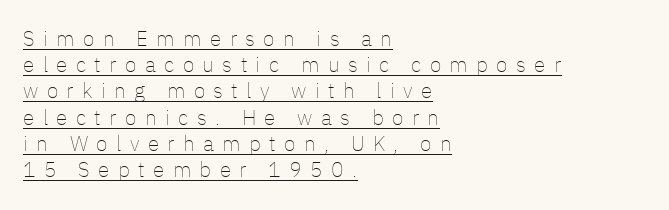
This rendering uses left alignment, leaving the right contour irregular. Do the letters lean? They stand straight. The line-height multiplier appears to be the usual default. Stems and bowls with no extra thickness — not bold.
